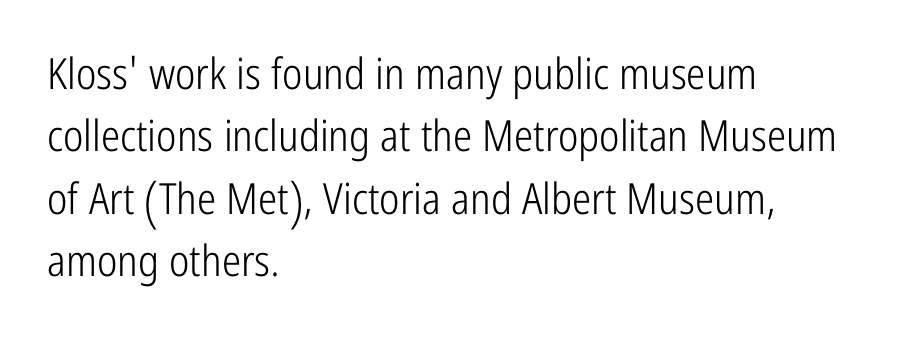
The image shows 43 px light, condensed sans-serif type, upright; set left-aligned, normal line spacing (1.45x), normal letter spacing, not underlined; low stroke contrast and a medium x-height.
